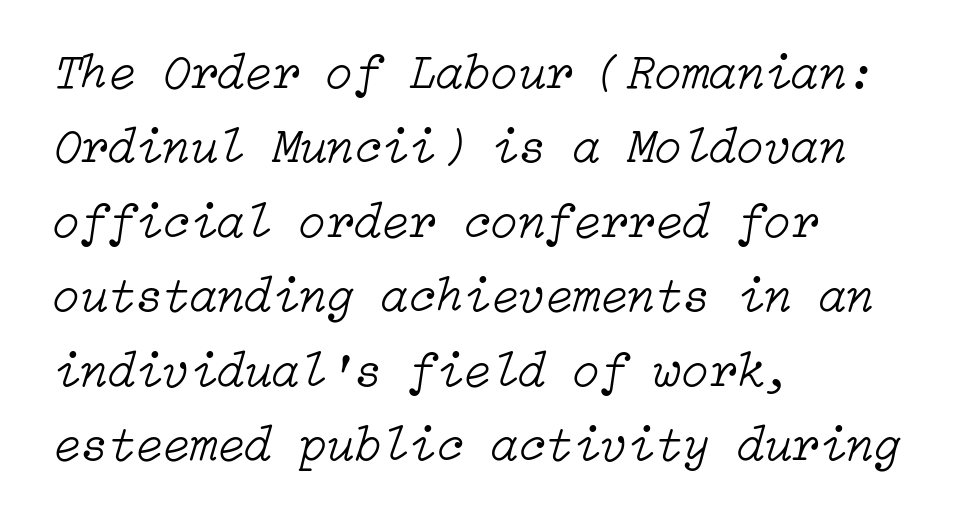
The image shows 50 px light type, italic (leaning right); set left-aligned, normal line spacing (1.49x), normal letter spacing, not underlined; low stroke contrast and a medium x-height.
